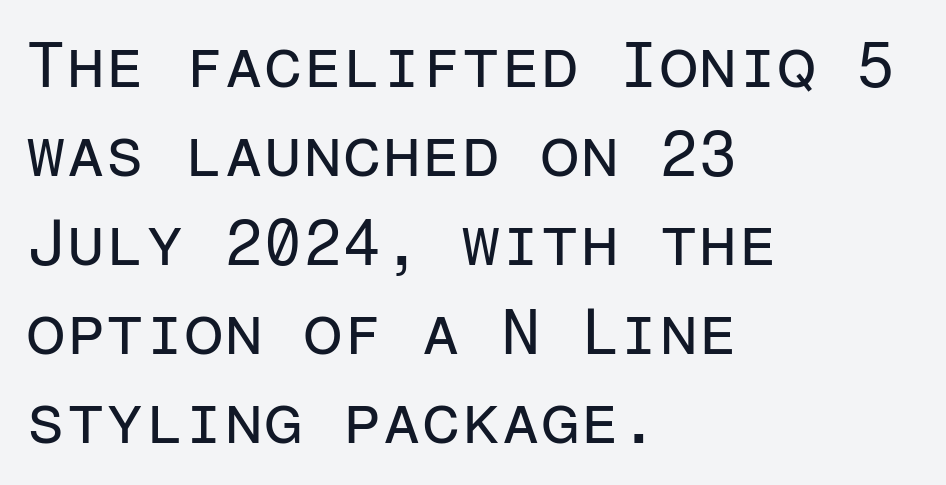
The baseline area is clear. Line spacing here is normal. Glyph-to-glyph distance matches everyday printed text. Does the type have serifs? No, each stem ends abruptly.
